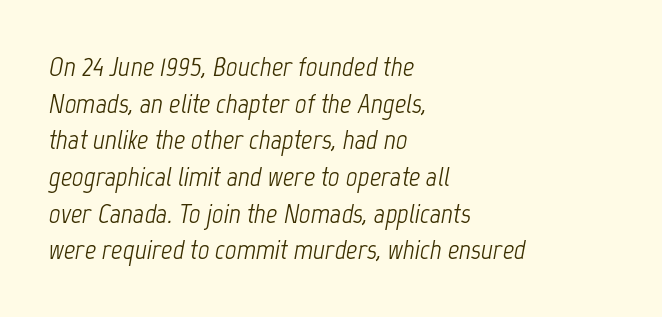
The face used here is proportionally spaced, like ordinary book or web type. The letters sit at their default tracking, neither squeezed nor spread. The space beneath each line is pristine and unruled. Horizontal bands of white between lines are of average thickness.
